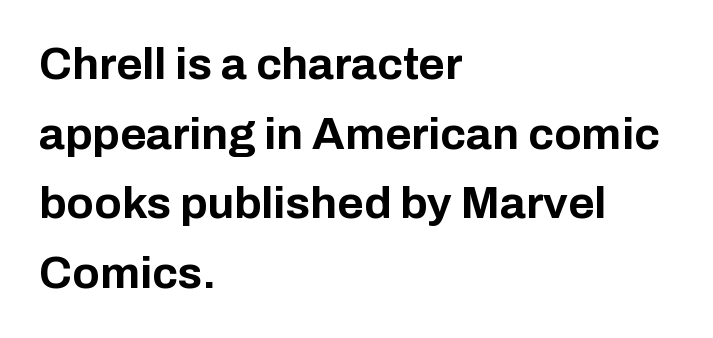
Q: Is the text bold? A: Yes.
Q: Is the text italic (slanted)? A: No, it is upright.
Q: Is the typeface a serif or a sans-serif typeface? A: Sans-serif.
Q: Is the text underlined? A: No.
Q: How is the paragraph aligned? A: Left-aligned.
Q: Is the spacing between letters normal or unusually wide? A: Normal.
Q: Is the spacing between lines tight, normal or loose? A: Normal.
Q: Width (condensed, normal, or wide)? A: Normal.
Q: Stroke contrast? A: Low.
Q: x-height? A: Medium.
Q: Monospaced? A: No.
